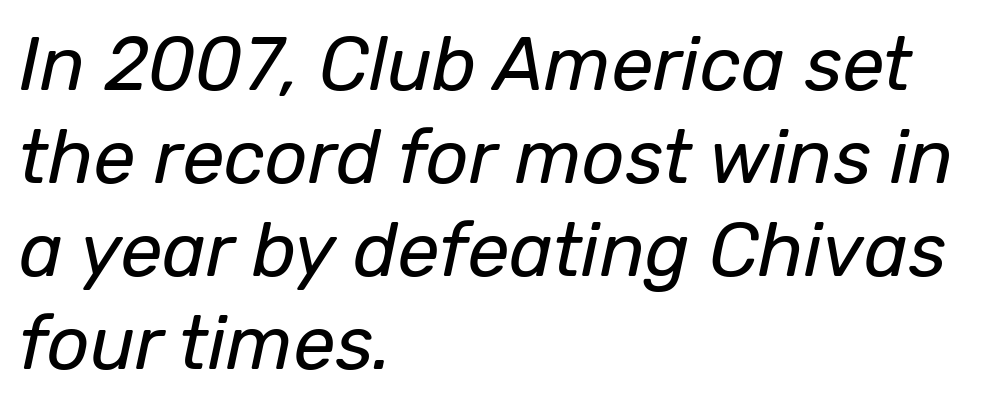
Q: Is the text bold? A: No.
Q: Is the text italic (slanted)? A: Yes, it leans right by about 12 degrees.
Q: Is the text underlined? A: No.
Q: How is the paragraph aligned? A: Left-aligned.
Q: Is the spacing between letters normal or unusually wide? A: Normal.
Q: Width (condensed, normal, or wide)? A: Normal.
Q: Stroke contrast? A: Low.
Q: x-height? A: Medium.
Q: Monospaced? A: No.
